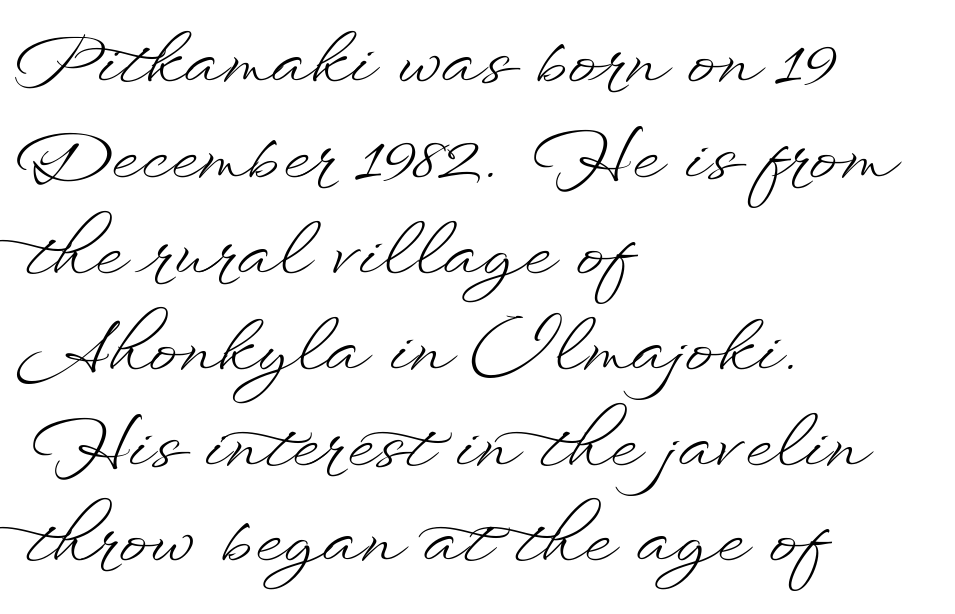
Q: Is the text bold? A: No.
Q: Is the text italic (slanted)? A: Yes.
Q: Is the text underlined? A: No.
Q: How is the paragraph aligned? A: Left-aligned.
Q: Is the spacing between letters normal or unusually wide? A: Normal.
Q: Is the spacing between lines tight, normal or loose? A: Normal.
Q: Width (condensed, normal, or wide)? A: Wide.
Q: Stroke contrast? A: Low.
Q: x-height? A: Small.
Q: Monospaced? A: No.
